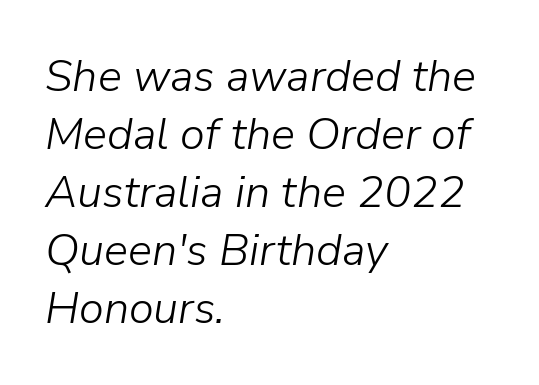
Q: Is the text bold? A: No.
Q: Is the text italic (slanted)? A: Yes, it leans right by about 9 degrees.
Q: Is the text underlined? A: No.
Q: How is the paragraph aligned? A: Left-aligned.
Q: Is the spacing between letters normal or unusually wide? A: Normal.
Q: Is the spacing between lines tight, normal or loose? A: Normal.
Q: Width (condensed, normal, or wide)? A: Normal.
Q: Stroke contrast? A: Low.
Q: x-height? A: Medium.
Q: Monospaced? A: No.
